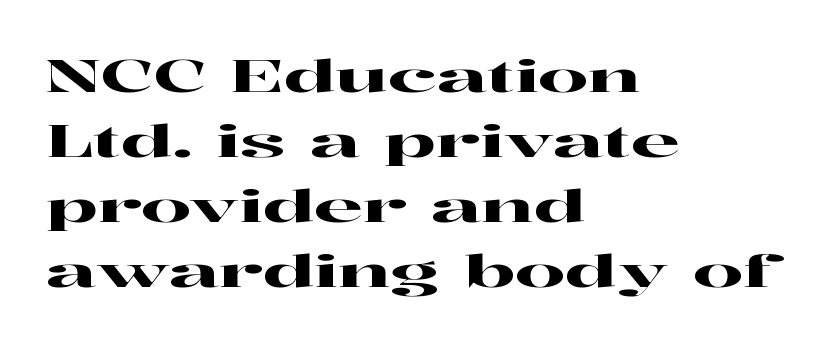
Normally led — the rows are evenly, conventionally spaced. Look at the tracking — it's just the regular setting, nothing added. Just letters on the line, the space beneath them empty. Horizontally, the lines are justified to the leading edge only.
